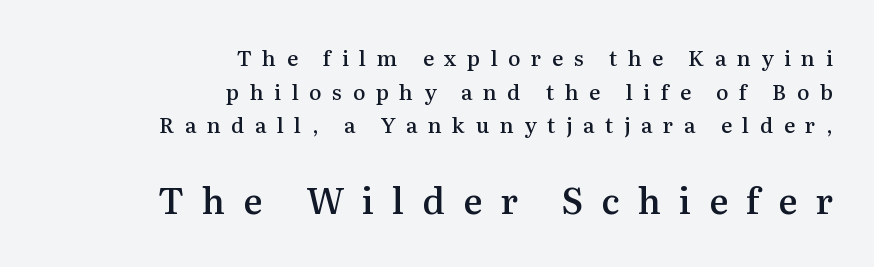
{"serif": "yes", "italic": "no", "bold": "semi", "weight": "semibold", "width": "normal", "stroke_contrast": "medium", "x_height": "medium", "monospaced": "no", "underline": "no", "align": "right", "line_spacing": "normal", "line_spacing_ratio": 1.6, "letter_spacing": "wide", "letter_spacing_em": 0.5, "larger_block": "second", "size_ratio": 1.71, "glyph_px": 36}
